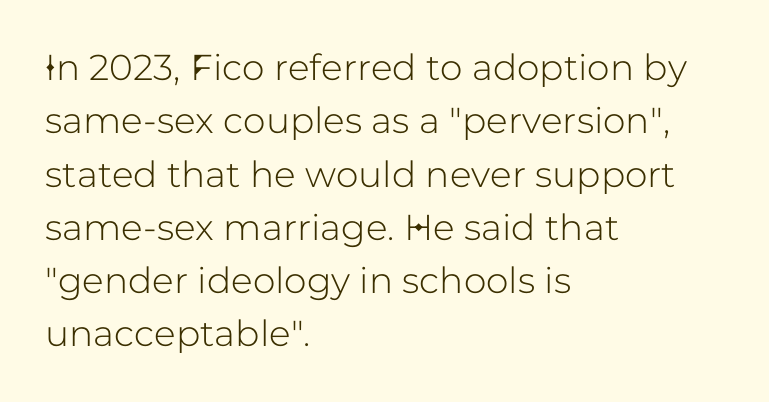
The image shows 36 px sans-serif type, upright; set left-aligned, normal line spacing (1.48x), normal letter spacing, not underlined; low stroke contrast and a medium x-height.
